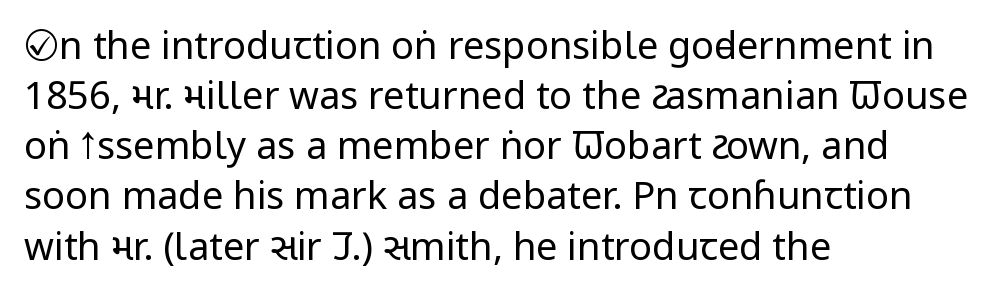
{"serif": "no", "italic": "no", "bold": "no", "weight": "regular", "width": "condensed", "stroke_contrast": "low", "x_height": "large", "monospaced": "no", "underline": "no", "align": "left", "line_spacing": "normal", "line_spacing_ratio": 1.32, "letter_spacing": "normal", "letter_spacing_em": 0.0, "glyph_px": 38}
